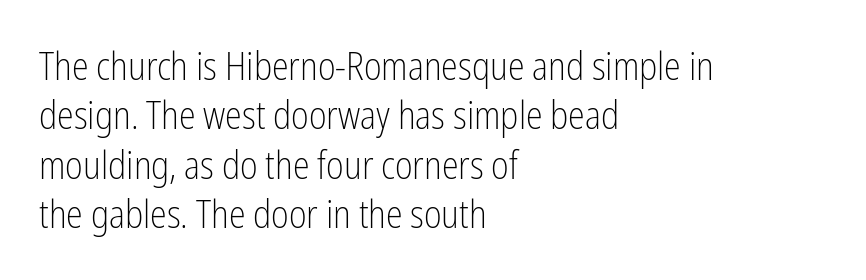
A sans-serif font was chosen for this passage. The vertical gap from one line to the next is medium. Looks like regular typesetting: each glyph gets only the width it needs. Counters stay open thanks to moderate or lighter strokes. Unmarked baselines from the first word to the last. The letters sit at their default tracking, neither squeezed nor spread.
